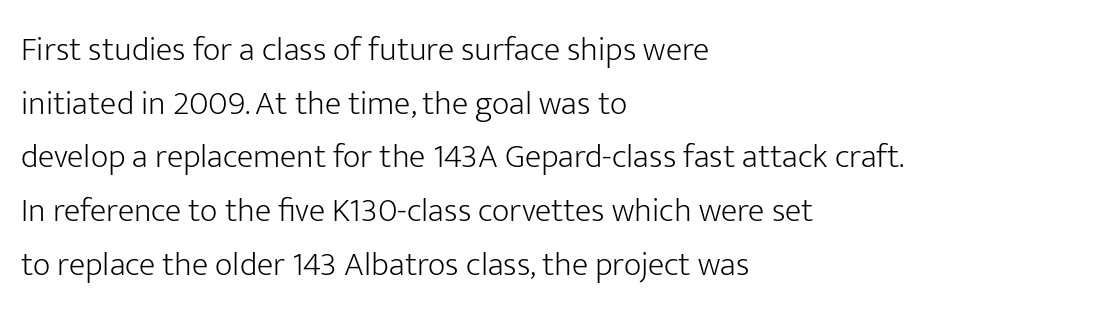
Lines of text with bare space underneath. The lettering holds an erect, upright posture throughout. A typesetter would label this face a sans. Caption: standard tracking, unaltered.
